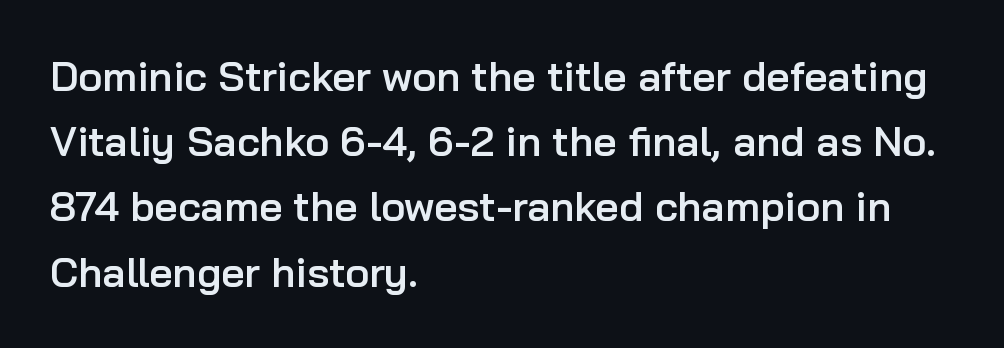
Varying glyph widths throughout — classic text-font behaviour. This rendering uses left alignment, leaving the right contour irregular. The type family on display is of the sans-serif kind. Characters remain perfectly vertical along every line. Standard letterfit; no display-style spreading of the glyphs.
